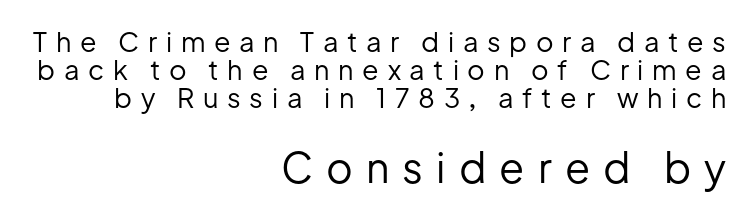
{"serif": "no", "italic": "no", "bold": "no", "weight": "regular", "width": "normal", "stroke_contrast": "low", "x_height": "medium", "monospaced": "no", "underline": "no", "align": "right", "line_spacing": "tight", "line_spacing_ratio": 1.04, "letter_spacing": "wide", "letter_spacing_em": 0.32, "larger_block": "second", "size_ratio": 1.52, "glyph_px": 41}
